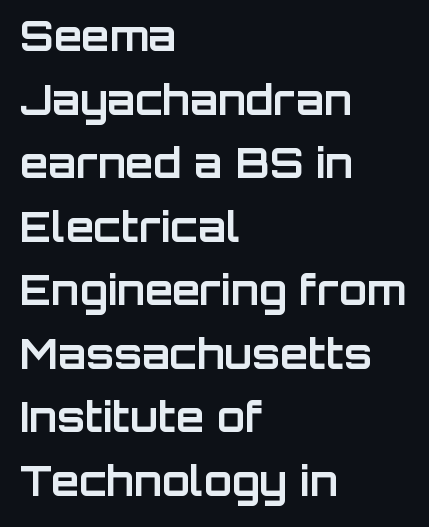
The image shows 41 px bold sans-serif type, upright; set left-aligned, normal line spacing (1.55x), normal letter spacing, not underlined; low stroke contrast and a large x-height.
